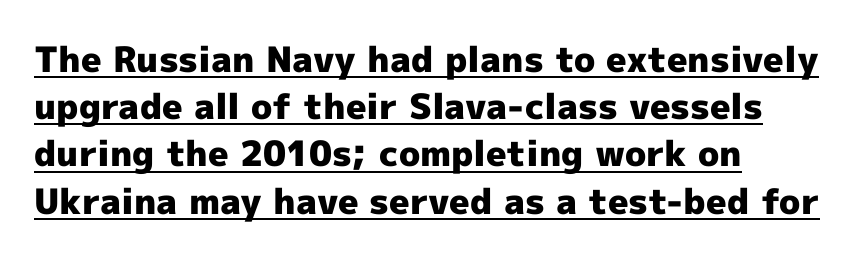
Q: Is the text bold? A: Yes.
Q: Is the text italic (slanted)? A: No, it is upright.
Q: Is the typeface a serif or a sans-serif typeface? A: Sans-serif.
Q: Is the text underlined? A: Yes.
Q: How is the paragraph aligned? A: Left-aligned.
Q: Is the spacing between letters normal or unusually wide? A: Normal.
Q: Is the spacing between lines tight, normal or loose? A: Normal.
Q: Width (condensed, normal, or wide)? A: Normal.
Q: x-height? A: Medium.
Q: Monospaced? A: No.
